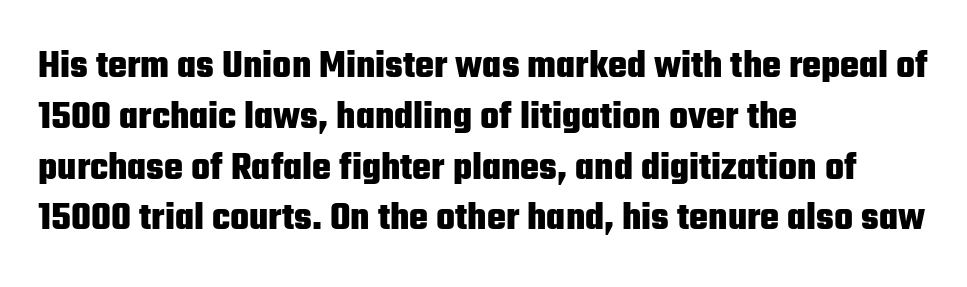
The image shows 40 px heavy, condensed sans-serif type, upright; set left-aligned, normal line spacing (1.27x), normal letter spacing, not underlined; low stroke contrast and a medium x-height.
